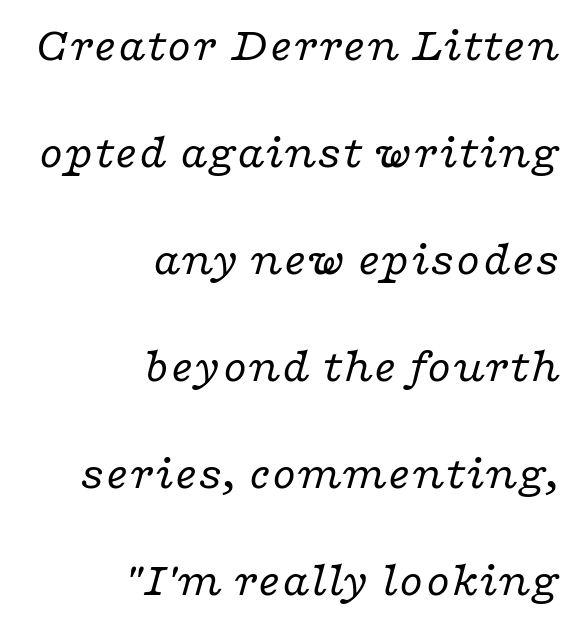
What stands out about the letter spacing? Nothing — it is the standard amount. The vertical gap from one line to the next is large. The specimen reads as italic at a glance. Which margin do the lines hug? The right one — the left edge is uneven.
